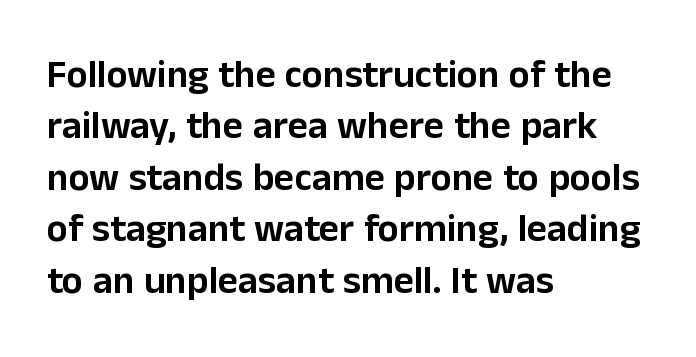
The image shows 39 px sans-serif type, upright; set left-aligned, normal line spacing (1.32x), normal letter spacing, not underlined; low stroke contrast and a medium x-height.
